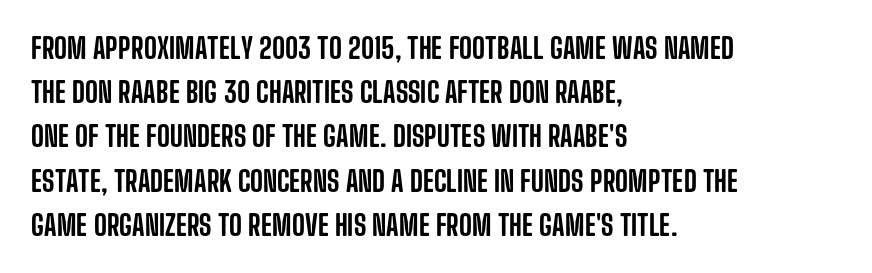
Regular leading. The specimen reads as upright at a glance. You can tell from the bare stems that sans-serif type was used. A student would call this left alignment; a typographer would say flush left, rag right. The words here are not underlined.
